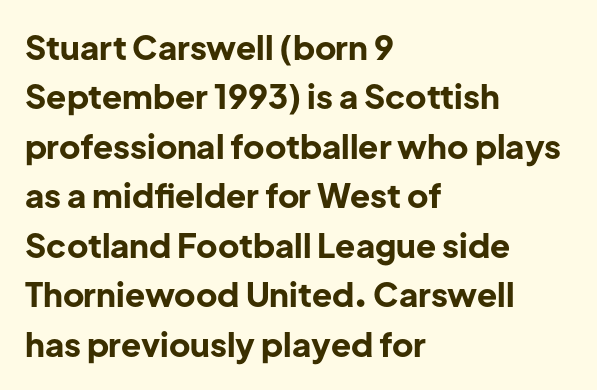
The image shows 33 px bold sans-serif type, upright; set left-aligned, normal line spacing (1.5x), normal letter spacing, not underlined; low stroke contrast and a medium x-height.
